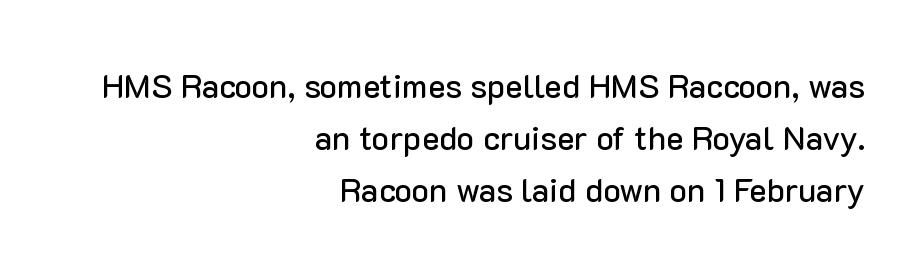
The image shows 33 px sans-serif type, upright; set right-aligned, normal line spacing (1.58x), normal letter spacing, not underlined; low stroke contrast and a medium x-height.
